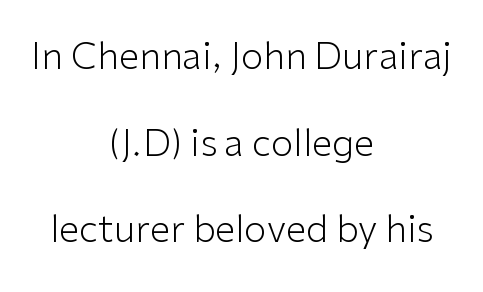
Q: Is the text bold? A: No.
Q: Is the text italic (slanted)? A: No, it is upright.
Q: Is the typeface a serif or a sans-serif typeface? A: Sans-serif.
Q: Is the text underlined? A: No.
Q: How is the paragraph aligned? A: Centered.
Q: Is the spacing between letters normal or unusually wide? A: Normal.
Q: Is the spacing between lines tight, normal or loose? A: Loose.
Q: Width (condensed, normal, or wide)? A: Normal.
Q: Stroke contrast? A: Low.
Q: x-height? A: Medium.
Q: Monospaced? A: No.
